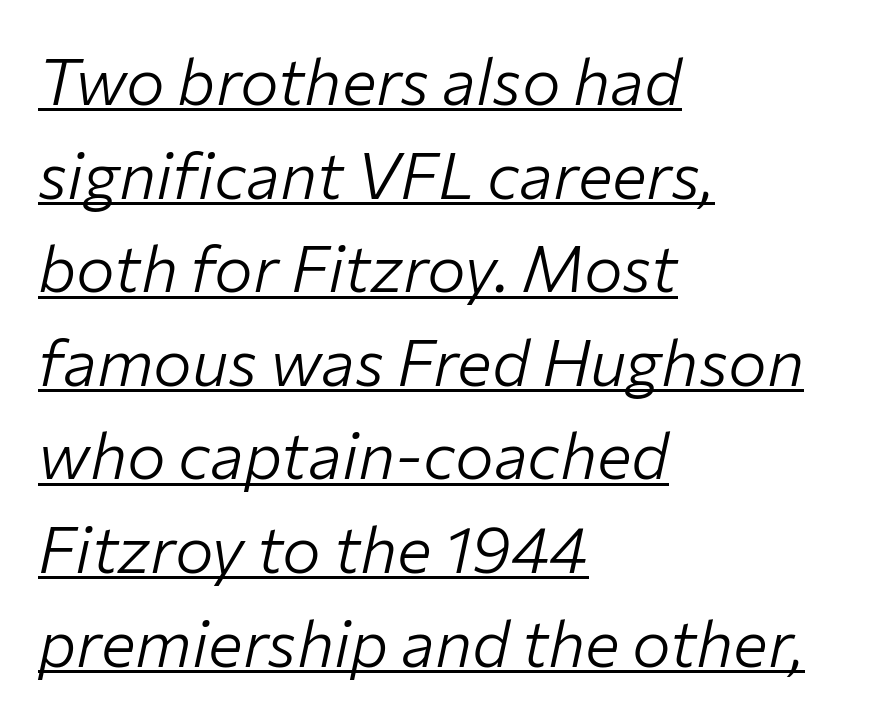
Q: Is the text bold? A: No.
Q: Is the text italic (slanted)? A: Yes, it leans right by about 12 degrees.
Q: Is the text underlined? A: Yes.
Q: How is the paragraph aligned? A: Left-aligned.
Q: Is the spacing between letters normal or unusually wide? A: Normal.
Q: Is the spacing between lines tight, normal or loose? A: Normal.
Q: Width (condensed, normal, or wide)? A: Normal.
Q: Stroke contrast? A: Low.
Q: x-height? A: Medium.
Q: Monospaced? A: No.
